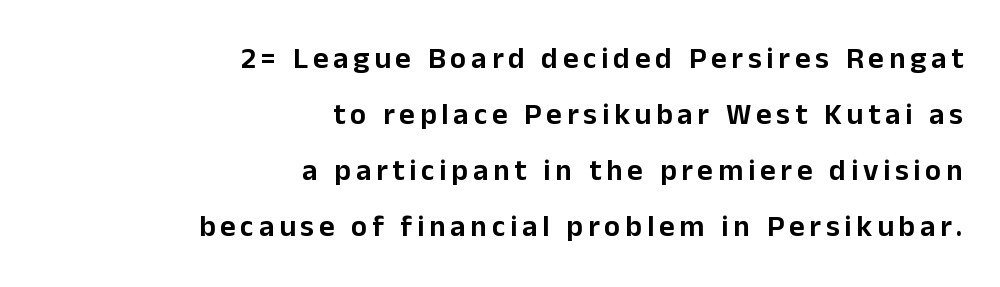
{"serif": "no", "italic": "no", "width": "normal", "stroke_contrast": "low", "x_height": "medium", "monospaced": "no", "underline": "no", "align": "right", "line_spacing_ratio": 1.87, "glyph_px": 30}
